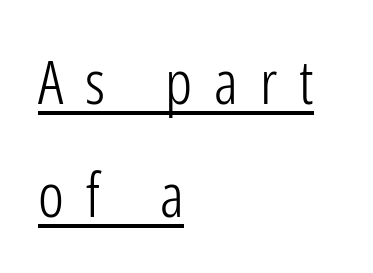
Visually the block forms a straight wall on the left and a jagged coastline on the right. Each stroke keeps to a modest, everyday thickness or less. The letters advance in unequal steps, a hallmark of proportional type. Somebody hit Ctrl+U on this one — the words are underlined.
